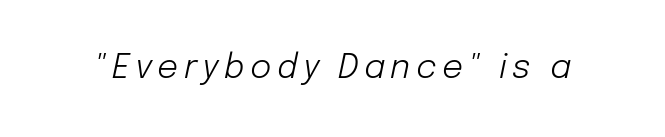
Q: Is the text bold? A: No.
Q: Is the text italic (slanted)? A: Yes, it leans right by about 12 degrees.
Q: Is the text underlined? A: No.
Q: Width (condensed, normal, or wide)? A: Normal.
Q: Stroke contrast? A: Low.
Q: x-height? A: Medium.
Q: Monospaced? A: No.
